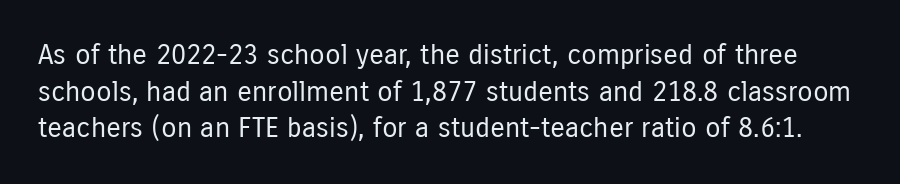
The image shows 28 px regular-weight, condensed sans-serif type, upright; set normal line spacing (1.31x), normal letter spacing, not underlined; low stroke contrast and a medium x-height.
